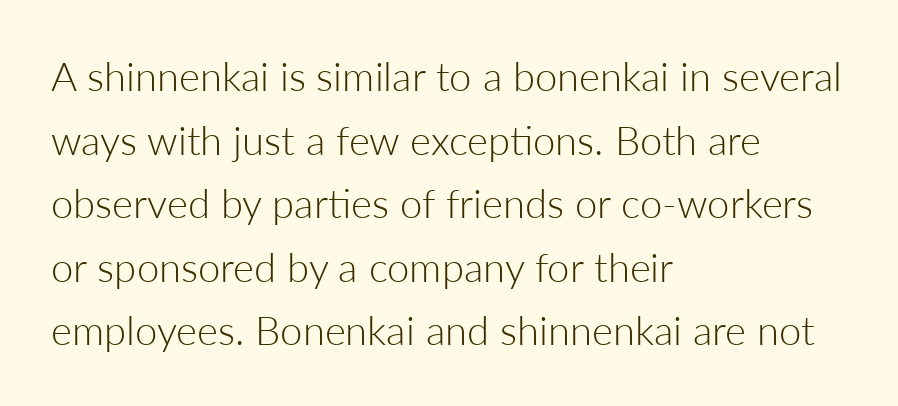
The image shows 40 px light sans-serif type, upright; set left-aligned, normal line spacing (1.59x), normal letter spacing, not underlined; low stroke contrast and a medium x-height.
